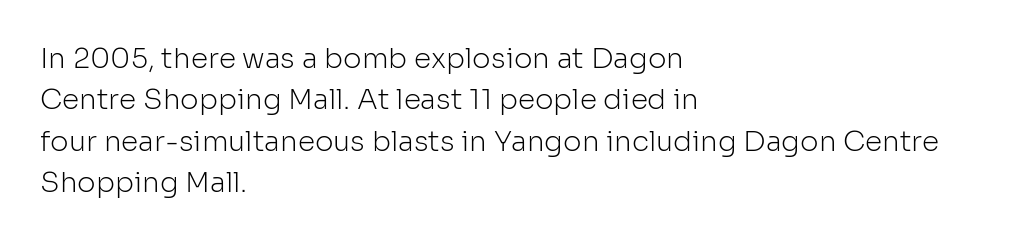
{"serif": "no", "italic": "no", "bold": "no", "weight": "light", "width": "normal", "stroke_contrast": "low", "x_height": "medium", "monospaced": "no", "underline": "no", "align": "left", "line_spacing": "normal", "line_spacing_ratio": 1.48, "letter_spacing": "normal", "letter_spacing_em": 0.0, "glyph_px": 28}
